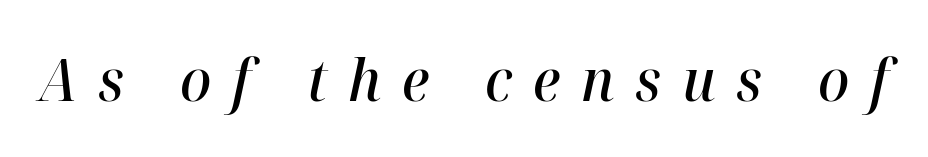
Q: Is the text bold? A: Semi-bold.
Q: Is the text italic (slanted)? A: Yes, it leans right by about 12 degrees.
Q: Is the text underlined? A: No.
Q: Is the spacing between letters normal or unusually wide? A: Unusually wide.
Q: Width (condensed, normal, or wide)? A: Normal.
Q: Stroke contrast? A: High.
Q: x-height? A: Medium.
Q: Monospaced? A: No.
